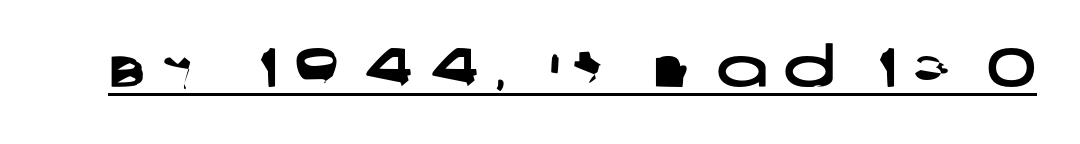
{"serif": "no", "width": "wide", "stroke_contrast": "low", "x_height": "large", "monospaced": "no", "underline": "yes", "letter_spacing": "wide", "letter_spacing_em": 0.29, "glyph_px": 55}
